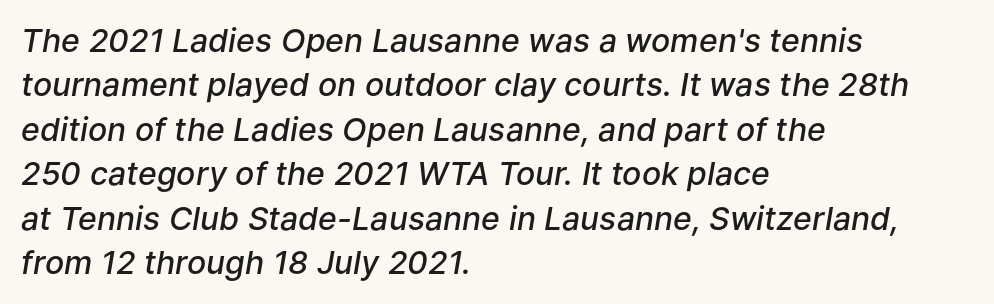
Is the type slanted? Yes — the strokes lean at a clear angle. The space between consecutive lines is moderate. The setting favours the left margin, as ordinary paragraphs usually do. Is this a fixed-width face? No — the glyphs have proportional, varying widths.
